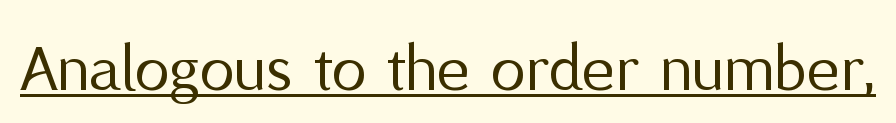
The image shows 70 px regular-weight sans-serif type, upright; set normal letter spacing, underlined; medium stroke contrast and a medium x-height.
